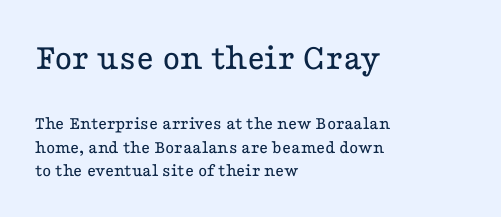
Q: Is the text bold? A: No.
Q: Is the text italic (slanted)? A: No, it is upright.
Q: Is the typeface a serif or a sans-serif typeface? A: Serif.
Q: Is the text underlined? A: No.
Q: How is the paragraph aligned? A: Left-aligned.
Q: Is the spacing between letters normal or unusually wide? A: Normal.
Q: Which block of text is set in a larger size, the first (top) or the second (bottom)? A: The first (top) one.
Q: Width (condensed, normal, or wide)? A: Wide.
Q: Stroke contrast? A: Low.
Q: x-height? A: Medium.
Q: Monospaced? A: No.
